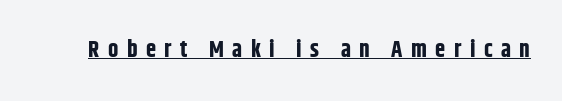
{"italic": "no", "bold": "yes", "underline": "yes", "letter_spacing": "wide", "letter_spacing_em": 0.37, "glyph_px": 23}
